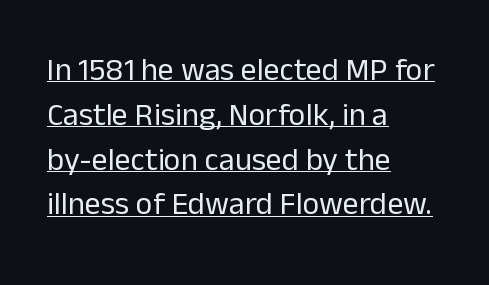
Q: Is the text bold? A: No.
Q: Is the text italic (slanted)? A: No, it is upright.
Q: Is the typeface a serif or a sans-serif typeface? A: Sans-serif.
Q: Is the text underlined? A: Yes.
Q: How is the paragraph aligned? A: Left-aligned.
Q: Is the spacing between letters normal or unusually wide? A: Normal.
Q: Is the spacing between lines tight, normal or loose? A: Normal.
Q: Width (condensed, normal, or wide)? A: Normal.
Q: Stroke contrast? A: Low.
Q: x-height? A: Medium.
Q: Monospaced? A: No.
